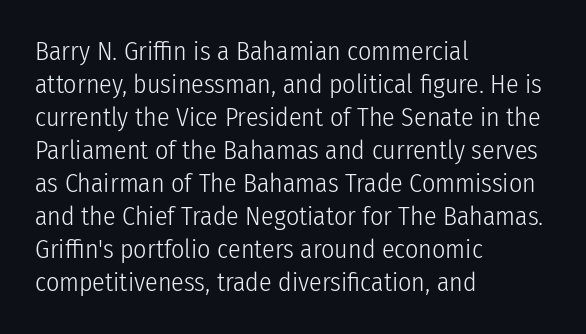
{"italic": "no", "bold": "no", "underline": "no", "align": "left", "line_spacing": "normal", "line_spacing_ratio": 1.27, "letter_spacing": "normal", "letter_spacing_em": 0.0, "glyph_px": 26}
